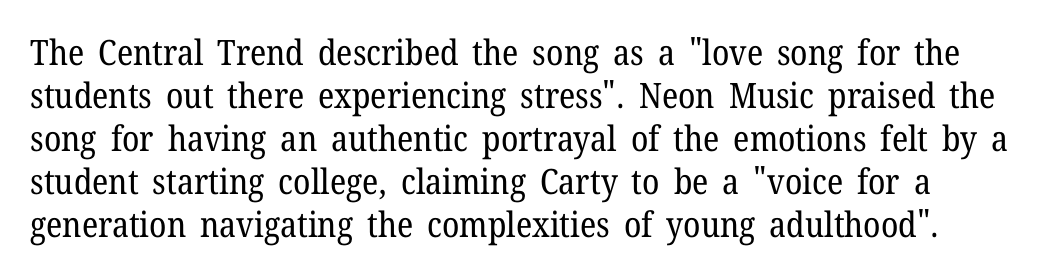
{"serif": "yes", "italic": "no", "bold": "no", "weight": "regular", "width": "normal", "stroke_contrast": "low", "x_height": "medium", "monospaced": "no", "underline": "no", "line_spacing_ratio": 1.23, "letter_spacing": "normal", "letter_spacing_em": 0.0, "glyph_px": 35}
